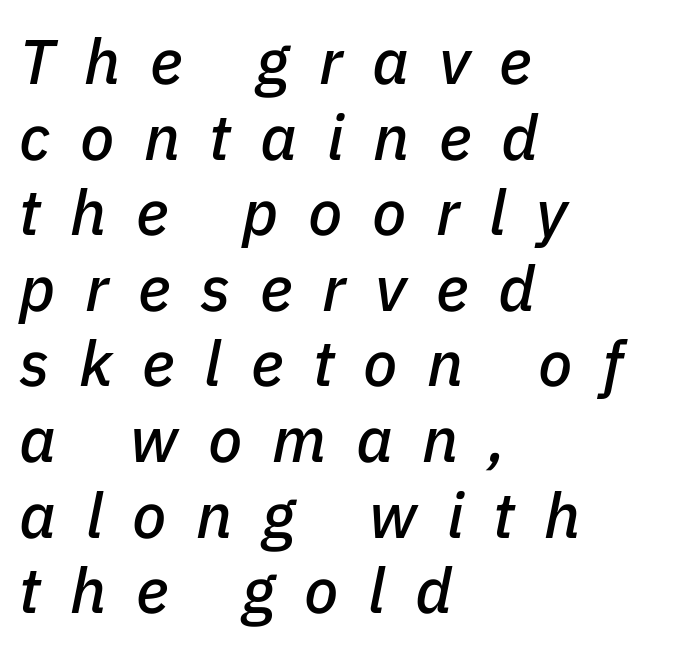
Q: Is the text italic (slanted)? A: Yes, it leans right by about 11 degrees.
Q: Is the text underlined? A: No.
Q: How is the paragraph aligned? A: Left-aligned.
Q: Is the spacing between letters normal or unusually wide? A: Unusually wide.
Q: Width (condensed, normal, or wide)? A: Normal.
Q: Stroke contrast? A: Low.
Q: x-height? A: Medium.
Q: Monospaced? A: No.
